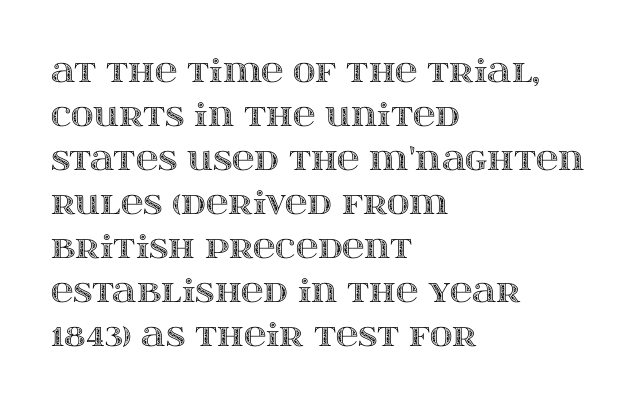
Q: Is the text italic (slanted)? A: No, it is upright.
Q: Is the text underlined? A: No.
Q: How is the paragraph aligned? A: Left-aligned.
Q: Is the spacing between letters normal or unusually wide? A: Normal.
Q: Is the spacing between lines tight, normal or loose? A: Normal.
Q: Width (condensed, normal, or wide)? A: Wide.
Q: x-height? A: Large.
Q: Monospaced? A: No.
